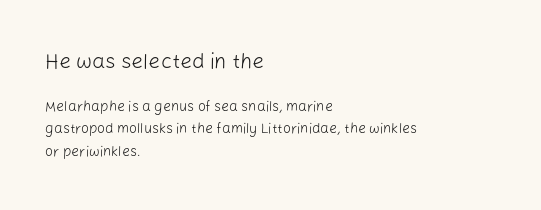
Q: Is the text bold? A: No.
Q: Is the text italic (slanted)? A: No, it is upright.
Q: Is the text underlined? A: No.
Q: How is the paragraph aligned? A: Left-aligned.
Q: Is the spacing between letters normal or unusually wide? A: Normal.
Q: Is the spacing between lines tight, normal or loose? A: Normal.
Q: Which block of text is set in a larger size, the first (top) or the second (bottom)? A: The first (top) one.
